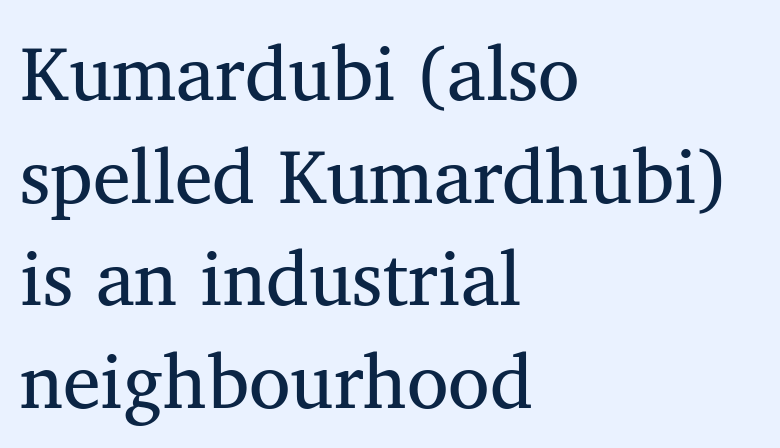
Q: Is the typeface a serif or a sans-serif typeface? A: Serif.
Q: Is the text underlined? A: No.
Q: How is the paragraph aligned? A: Left-aligned.
Q: Is the spacing between letters normal or unusually wide? A: Normal.
Q: Is the spacing between lines tight, normal or loose? A: Normal.
Q: Width (condensed, normal, or wide)? A: Normal.
Q: Stroke contrast? A: Medium.
Q: x-height? A: Medium.
Q: Monospaced? A: No.
